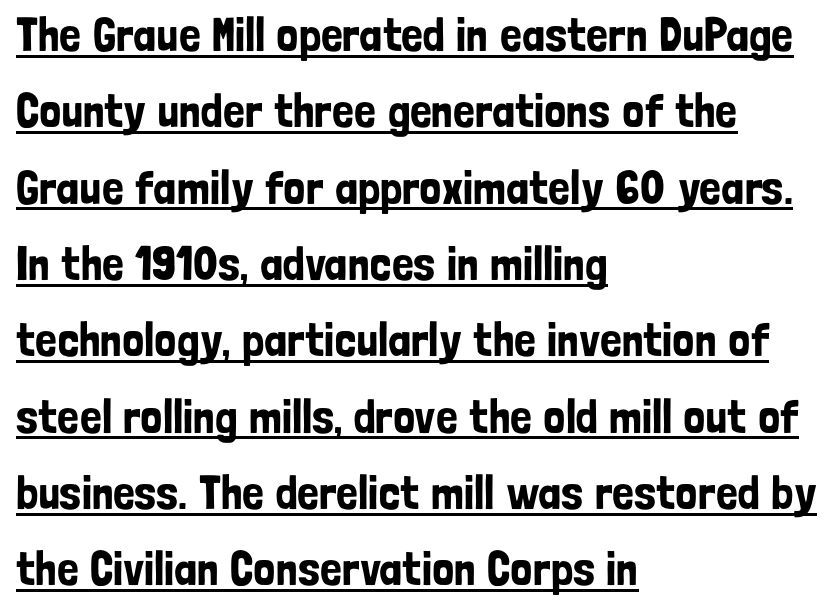
Q: Is the text italic (slanted)? A: No, it is upright.
Q: Is the typeface a serif or a sans-serif typeface? A: Sans-serif.
Q: Is the text underlined? A: Yes.
Q: How is the paragraph aligned? A: Left-aligned.
Q: Is the spacing between letters normal or unusually wide? A: Normal.
Q: Is the spacing between lines tight, normal or loose? A: Normal.
Q: Width (condensed, normal, or wide)? A: Condensed.
Q: Stroke contrast? A: Low.
Q: x-height? A: Medium.
Q: Monospaced? A: No.
